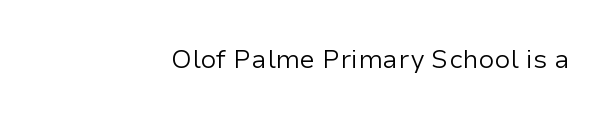
{"italic": "no", "bold": "no", "underline": "no", "letter_spacing": "normal", "letter_spacing_em": 0.0, "glyph_px": 26}
